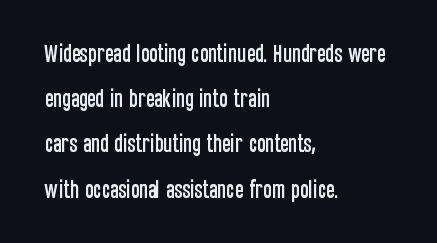
Q: Is the text italic (slanted)? A: No, it is upright.
Q: Is the text underlined? A: No.
Q: How is the paragraph aligned? A: Left-aligned.
Q: Is the spacing between letters normal or unusually wide? A: Normal.
Q: Is the spacing between lines tight, normal or loose? A: Loose.
